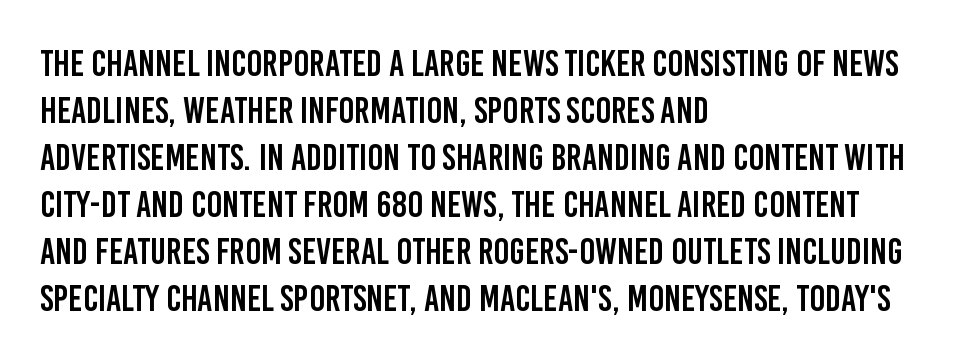
The lines are quadded left. Is the letter spacing exaggerated? No — it looks like the ordinary default. The typeface chosen for these lines omits serifs. Descenders hang freely into open space. The designer left line spacing at the default.
